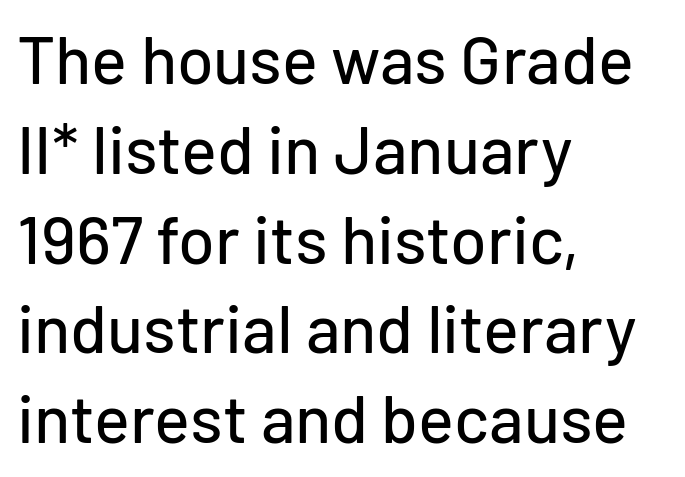
The line-height multiplier appears to be the usual default. Tracking here is standard; glyphs follow each other at the usual distance. The face used here is a sans, in the tradition of grotesques and geometrics. The paragraph shown leans on its left margin. The lettering holds an erect, upright posture throughout.
